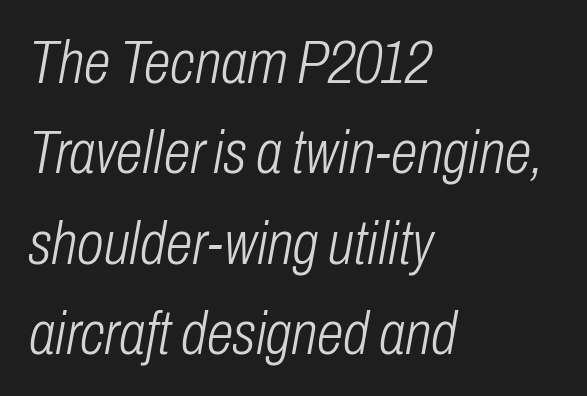
The image shows 61 px light, condensed type, italic (leaning right); set left-aligned, normal line spacing (1.48x), normal letter spacing, not underlined; low stroke contrast and a medium x-height.
